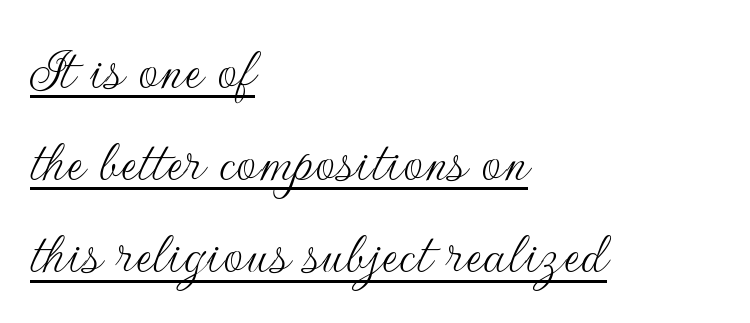
The image shows 64 px thin sans-serif type; set left-aligned, normal line spacing (1.44x), normal letter spacing, underlined; low stroke contrast and a small x-height.
